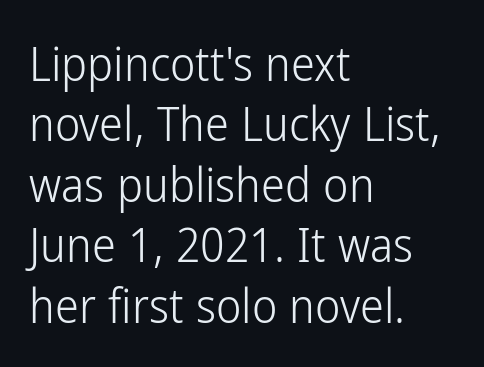
{"serif": "no", "italic": "no", "bold": "no", "weight": "light", "width": "condensed", "stroke_contrast": "low", "x_height": "medium", "monospaced": "no", "underline": "no", "align": "left", "line_spacing": "normal", "line_spacing_ratio": 1.26, "letter_spacing": "normal", "letter_spacing_em": 0.0, "glyph_px": 48}
